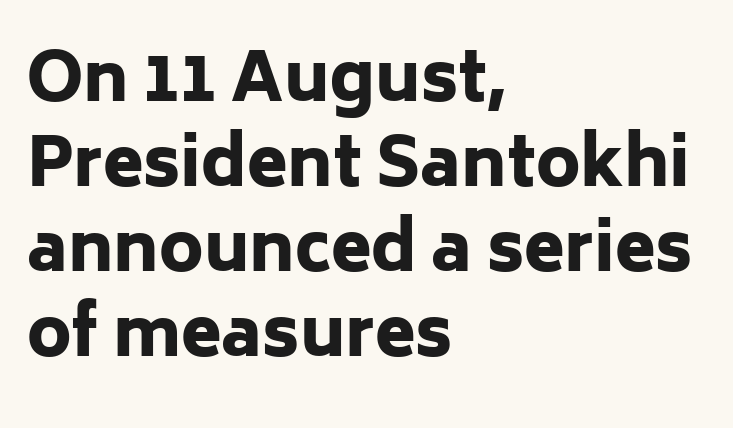
Each word holds together tightly as a unit, with standard inter-letter gaps. The font is running at its bold setting. Whoever set this chose a conventional vertical rhythm. Rendered with straight, roman letterforms.
